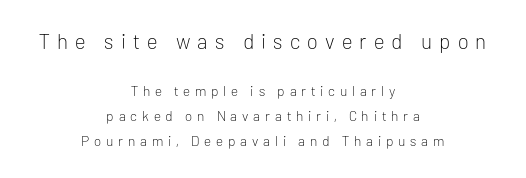
{"italic": "no", "bold": "no", "underline": "no", "align": "center", "line_spacing_ratio": 1.78, "letter_spacing": "wide", "letter_spacing_em": 0.34, "larger_block": "first", "size_ratio": 1.5, "glyph_px": 21}
